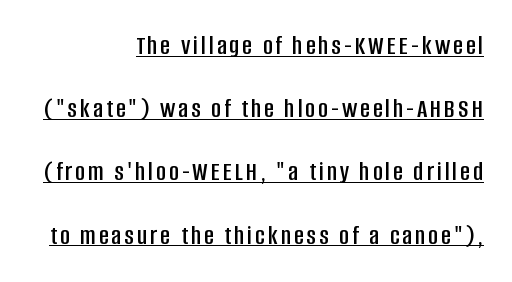
Quick note: interline space is abundant. Posture: straight, roman, zero tilt. Short and long lines alike share a common ending point at right. The rendered words wear a rule along their underside.
